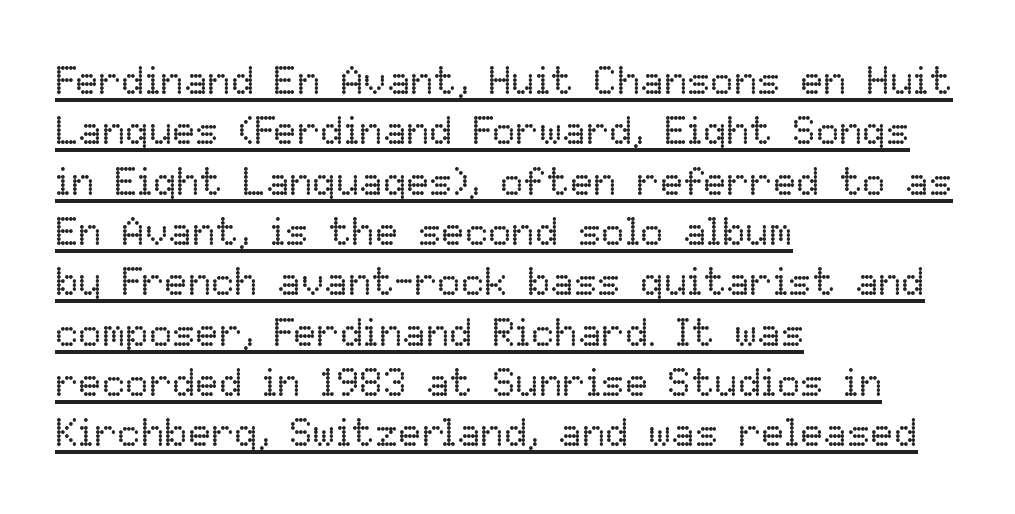
Left-aligned paragraph, ragged on the right. The space between consecutive lines is moderate. This is roman type, the default non-slanted kind. The font sits on the lighter half of the weight spectrum, regular included. You could call the tracking neutral — neither tight nor loose. Quick note: underline on.
